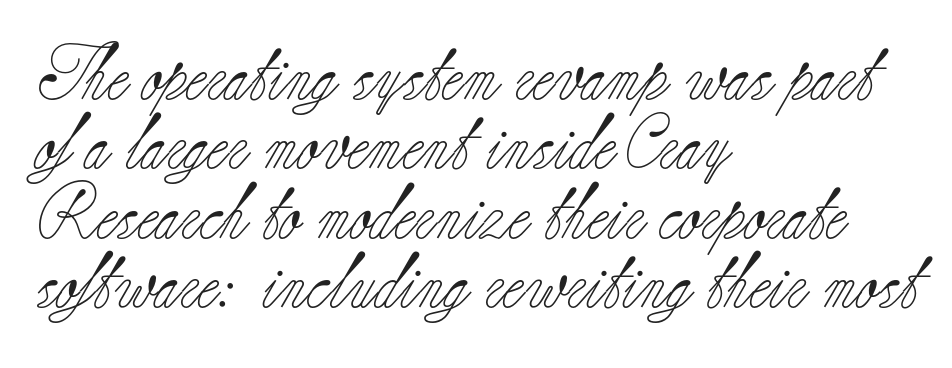
{"serif": "yes", "bold": "no", "weight": "light", "width": "normal", "stroke_contrast": "low", "x_height": "small", "monospaced": "no", "underline": "no", "align": "left", "line_spacing": "normal", "line_spacing_ratio": 1.26, "letter_spacing": "normal", "letter_spacing_em": 0.0, "glyph_px": 55}
